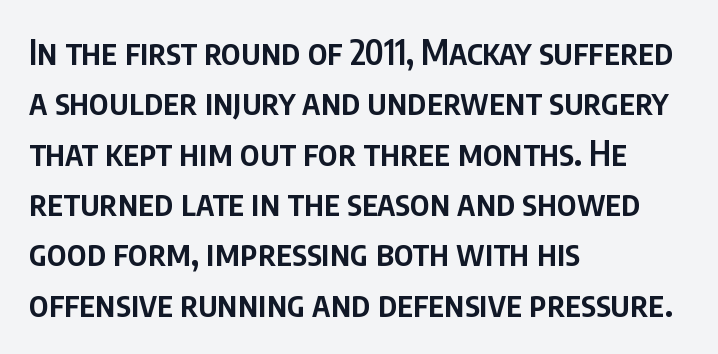
These lines carry some extra weight — a demibold, not a full bold. Letters rest on an invisible, unmarked baseline. Think of a printed novel: that variable character pitch is what you see here. Does the lettering tilt? It doesn't — this is upright.
